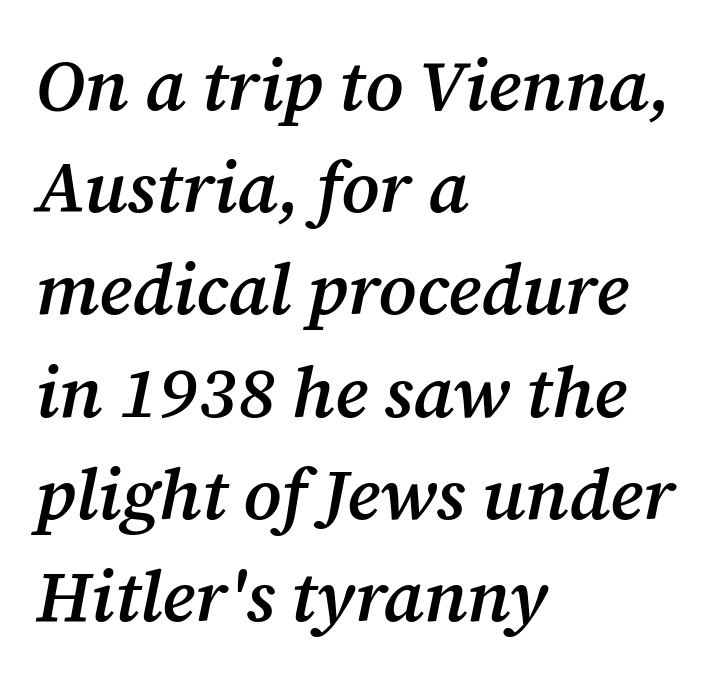
The image shows 72 px semibold serif type, italic (leaning right); set left-aligned, normal line spacing (1.42x), normal letter spacing, not underlined; medium stroke contrast and a medium x-height.
